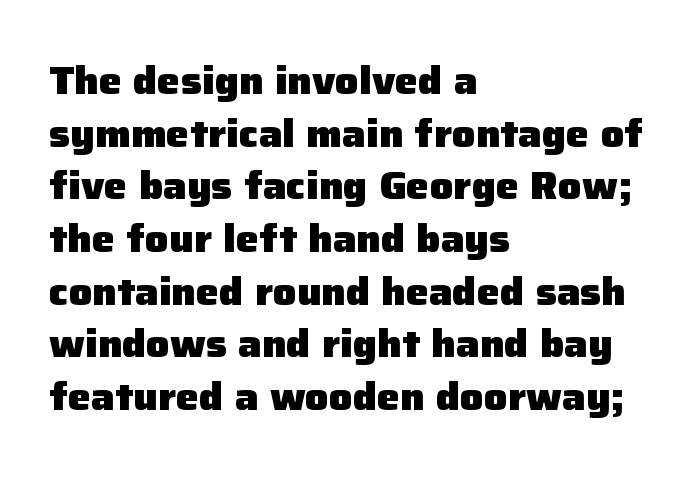
To sum up the face: it is a sans, with no serifs. Here the designer chose a conventional face with non-uniform glyph widths. Typographic density is high because the face is bold. Vertically, the passage feels balanced, rows spaced as you'd expect. Is the letter spacing exaggerated? No — it looks like the ordinary default.
